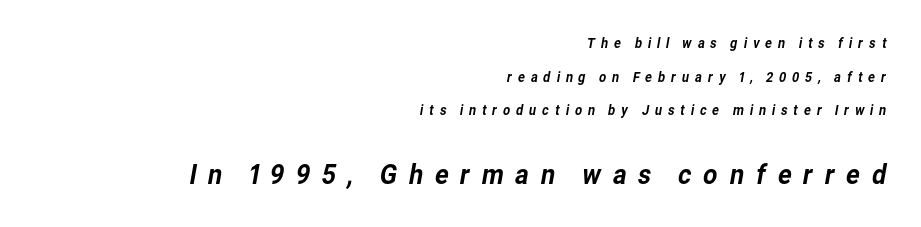
Q: Is the typeface a serif or a sans-serif typeface? A: Sans-serif.
Q: Is the text underlined? A: No.
Q: How is the paragraph aligned? A: Right-aligned.
Q: Is the spacing between letters normal or unusually wide? A: Unusually wide.
Q: Is the spacing between lines tight, normal or loose? A: Loose.
Q: Which block of text is set in a larger size, the first (top) or the second (bottom)? A: The second (bottom) one.
Q: Width (condensed, normal, or wide)? A: Normal.
Q: Stroke contrast? A: Low.
Q: x-height? A: Medium.
Q: Monospaced? A: No.
